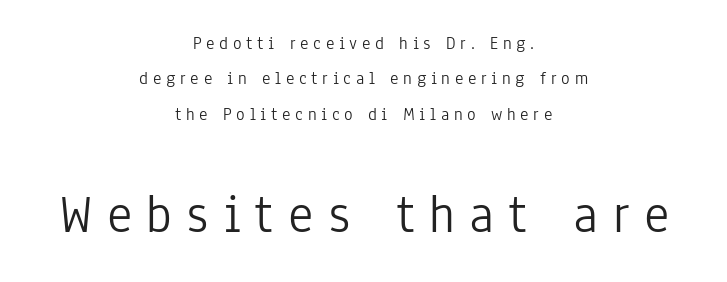
Q: Is the text bold? A: No.
Q: Is the text italic (slanted)? A: No, it is upright.
Q: Is the typeface a serif or a sans-serif typeface? A: Sans-serif.
Q: Is the text underlined? A: No.
Q: How is the paragraph aligned? A: Centered.
Q: Is the spacing between letters normal or unusually wide? A: Unusually wide.
Q: Is the spacing between lines tight, normal or loose? A: Loose.
Q: Which block of text is set in a larger size, the first (top) or the second (bottom)? A: The second (bottom) one.
Q: Width (condensed, normal, or wide)? A: Condensed.
Q: Stroke contrast? A: Low.
Q: x-height? A: Medium.
Q: Monospaced? A: No.
